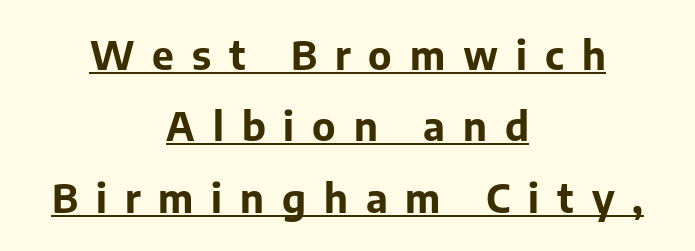
The image shows 39 px bold sans-serif type, upright; set centered, line spacing 1.83x, unusually wide letter spacing (+0.46 em), underlined; low stroke contrast and a medium x-height.
